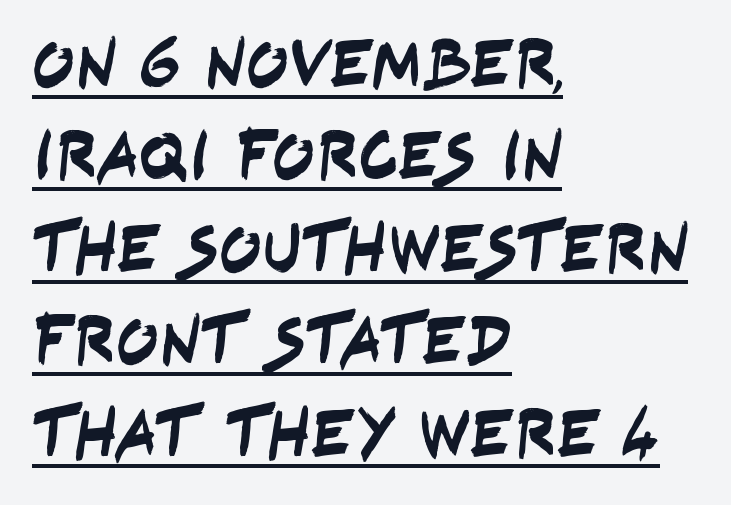
{"serif": "no", "width": "condensed", "stroke_contrast": "low", "x_height": "large", "monospaced": "no", "underline": "yes", "align": "left", "line_spacing": "normal", "line_spacing_ratio": 1.32, "letter_spacing": "normal", "letter_spacing_em": 0.0, "glyph_px": 70}
